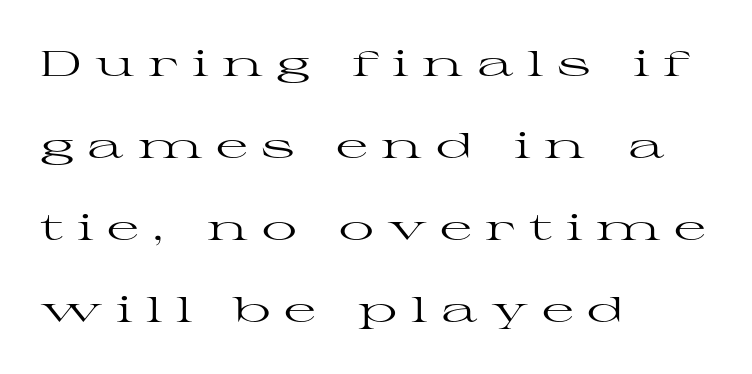
The image shows 35 px regular-weight, wide serif type, upright; set left-aligned, loose line spacing (2.34x), unusually wide letter spacing (+0.38 em), not underlined; high stroke contrast and a medium x-height.
